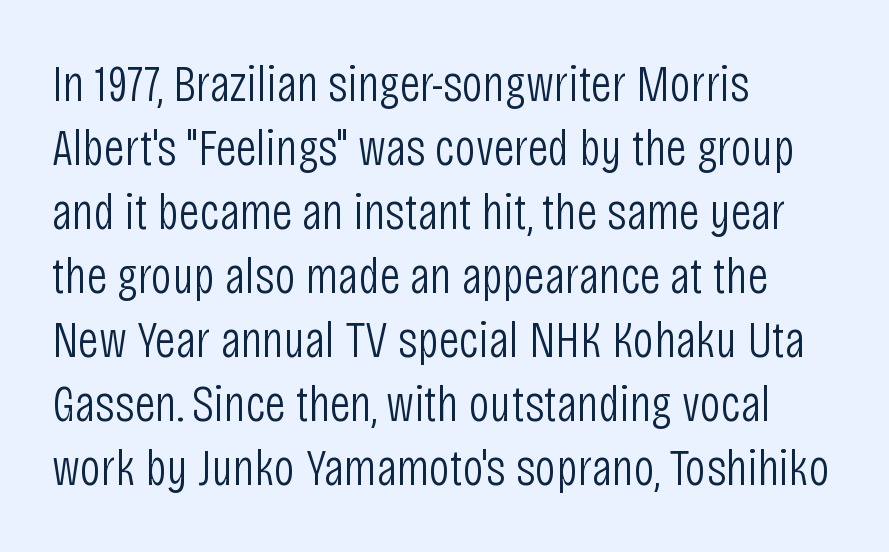
Q: Is the text bold? A: No.
Q: Is the text italic (slanted)? A: No, it is upright.
Q: Is the typeface a serif or a sans-serif typeface? A: Sans-serif.
Q: Is the text underlined? A: No.
Q: How is the paragraph aligned? A: Left-aligned.
Q: Is the spacing between letters normal or unusually wide? A: Normal.
Q: Width (condensed, normal, or wide)? A: Condensed.
Q: Stroke contrast? A: Low.
Q: x-height? A: Large.
Q: Monospaced? A: No.
